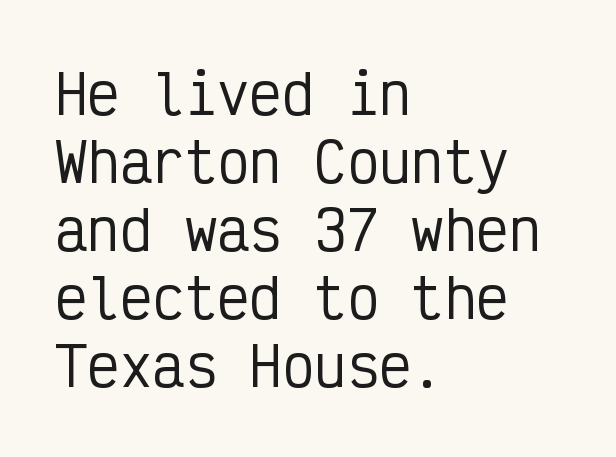
Upright lettering throughout. One glance says typical: line gaps are just what's usual. The rendering keeps characters at their native spacing. Check the space under the baseline: it is left empty. Monospaced: the letters line up in strict vertical columns. The text was rendered using a sans face with plain stroke endings.
